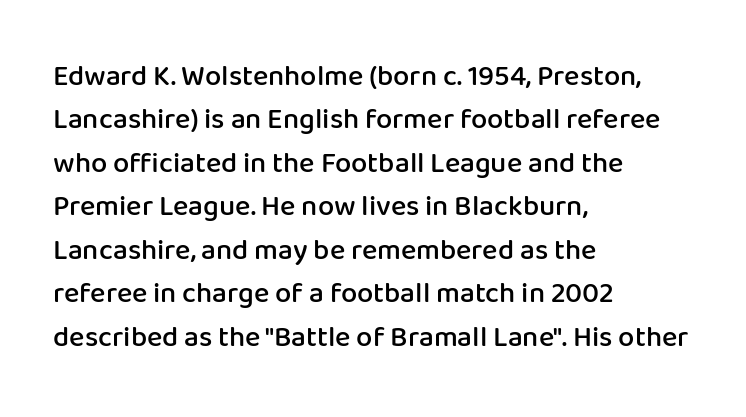
The image shows 29 px semibold sans-serif type, upright; set left-aligned, normal line spacing (1.5x), normal letter spacing, not underlined; low stroke contrast and a medium x-height.
